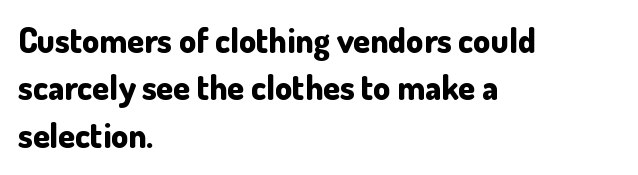
Q: Is the text bold? A: Yes.
Q: Is the text italic (slanted)? A: No, it is upright.
Q: Is the typeface a serif or a sans-serif typeface? A: Sans-serif.
Q: Is the text underlined? A: No.
Q: How is the paragraph aligned? A: Left-aligned.
Q: Is the spacing between letters normal or unusually wide? A: Normal.
Q: Is the spacing between lines tight, normal or loose? A: Normal.
Q: Width (condensed, normal, or wide)? A: Normal.
Q: Stroke contrast? A: Low.
Q: x-height? A: Small.
Q: Monospaced? A: No.
